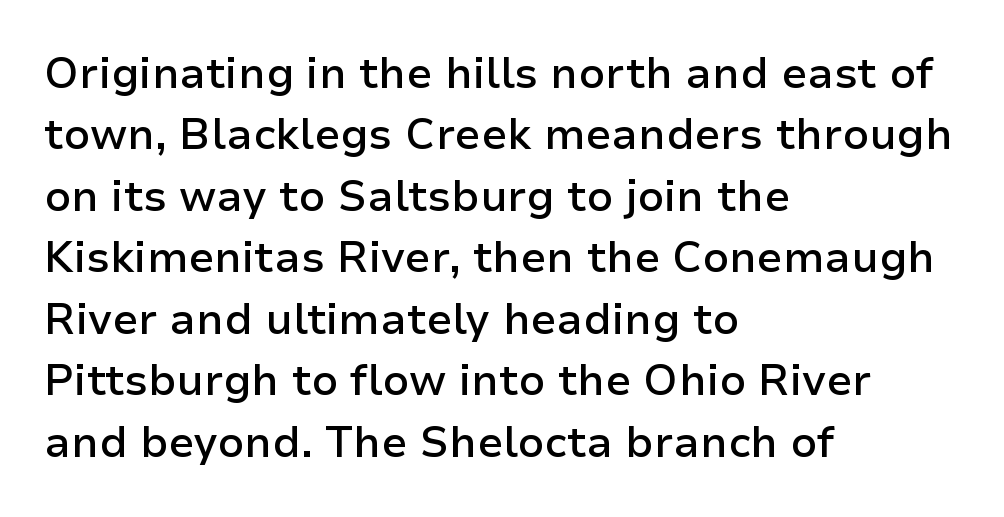
The image shows 43 px semibold sans-serif type, upright; set left-aligned, normal line spacing (1.43x), normal letter spacing, not underlined; low stroke contrast and a medium x-height.
